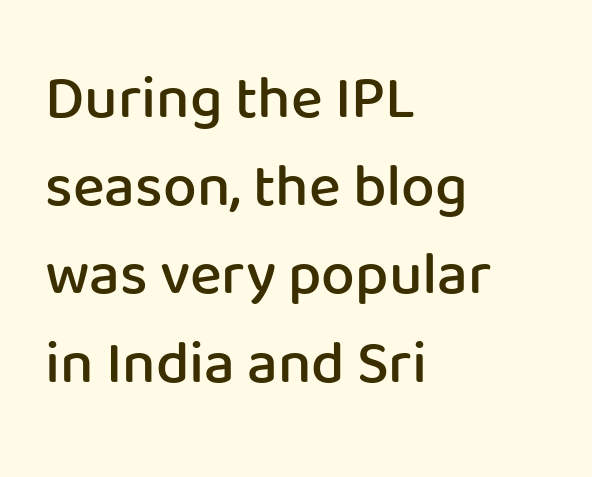
{"serif": "no", "italic": "no", "bold": "semi", "weight": "semibold", "width": "normal", "stroke_contrast": "low", "x_height": "medium", "monospaced": "no", "underline": "no", "align": "left", "line_spacing": "normal", "line_spacing_ratio": 1.47, "letter_spacing": "normal", "letter_spacing_em": 0.0, "glyph_px": 60}
